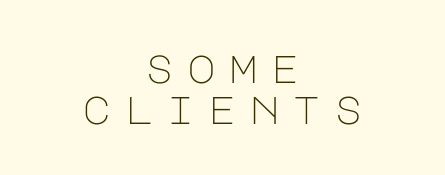
Q: Is the text bold? A: No.
Q: Is the text italic (slanted)? A: No, it is upright.
Q: Is the typeface a serif or a sans-serif typeface? A: Sans-serif.
Q: Is the text underlined? A: No.
Q: How is the paragraph aligned? A: Centered.
Q: Is the spacing between letters normal or unusually wide? A: Unusually wide.
Q: Is the spacing between lines tight, normal or loose? A: Tight.
Q: Width (condensed, normal, or wide)? A: Normal.
Q: Stroke contrast? A: Low.
Q: x-height? A: Large.
